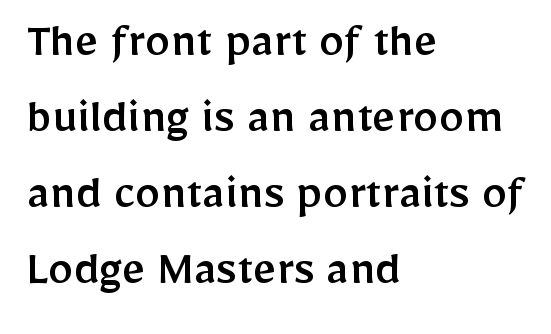
The image shows 51 px sans-serif type, upright; set left-aligned, normal line spacing (1.49x), normal letter spacing, not underlined; low stroke contrast and a medium x-height.
